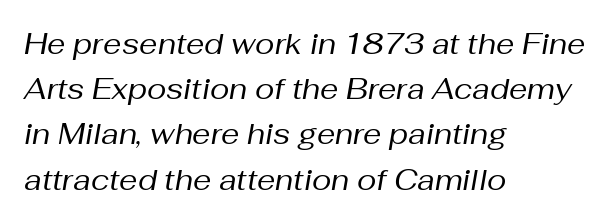
{"italic": "yes", "lean": "right", "slant_degrees": 10, "bold": "no", "weight": "regular", "width": "normal", "stroke_contrast": "medium", "x_height": "medium", "monospaced": "no", "underline": "no", "align": "left", "line_spacing": "normal", "line_spacing_ratio": 1.56, "letter_spacing": "normal", "letter_spacing_em": 0.0, "glyph_px": 29}
